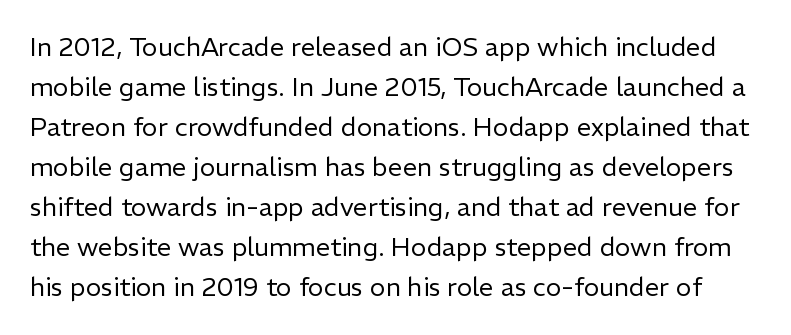
Is the letter spacing exaggerated? No — it looks like the ordinary default. Each stroke keeps to a modest, everyday thickness or less. Type without underlining. Tall strokes in this sample are plumb rather than angled.
